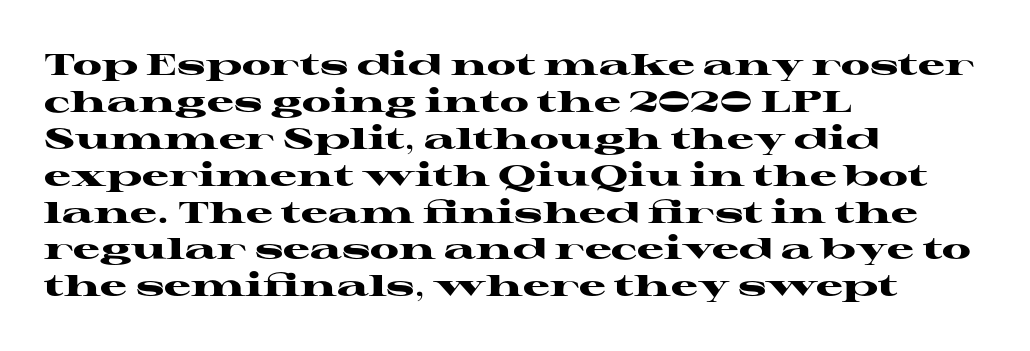
The image shows 30 px heavy, wide serif type, upright; set left-aligned, line spacing 1.23x, normal letter spacing, not underlined; high stroke contrast and a medium x-height.
